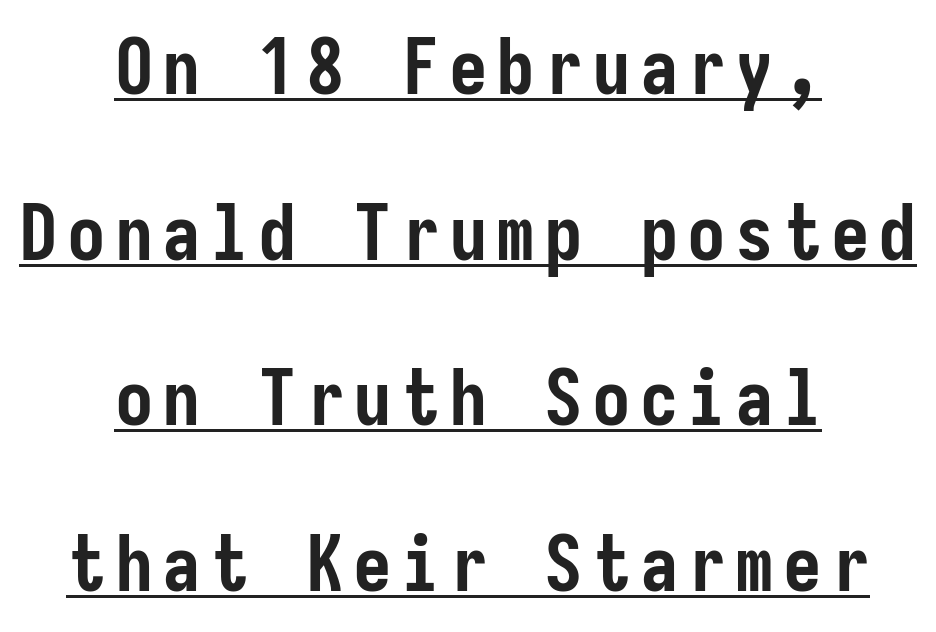
The setting favours the middle, as headings and verse often do. If you measured baseline to baseline, you'd find a long distance. Stroke terminals: plain, sans-serif. These words are printed bold, with thick strokes throughout. Decoration check: the copy is underlined. This is roman type, the default non-slanted kind.
